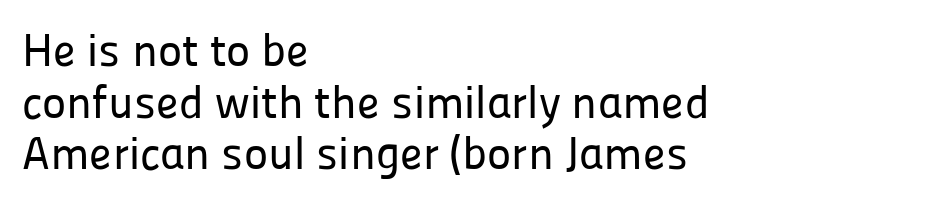
The image shows 46 px sans-serif type, upright; set left-aligned, tight line spacing (1.12x), normal letter spacing, not underlined; low stroke contrast and a medium x-height.
